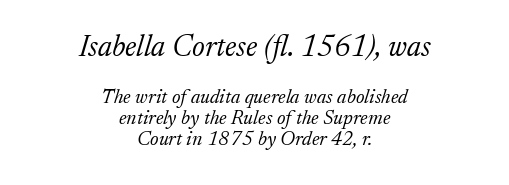
The image shows 30 px light serif type, italic (leaning right); set centered, tight line spacing (1.05x), normal letter spacing, not underlined; the first (top) block is 1.5x larger; low stroke contrast and a medium x-height.
